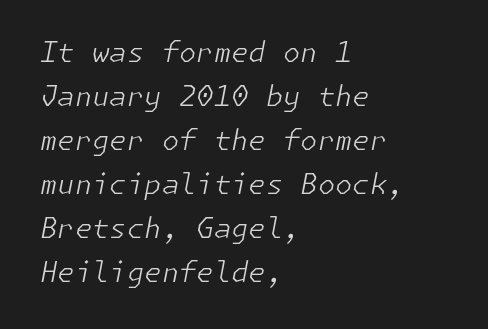
Q: Is the text bold? A: No.
Q: Is the text italic (slanted)? A: Yes, it leans right by about 11 degrees.
Q: Is the text underlined? A: No.
Q: How is the paragraph aligned? A: Left-aligned.
Q: Is the spacing between letters normal or unusually wide? A: Normal.
Q: Is the spacing between lines tight, normal or loose? A: Normal.
Q: Width (condensed, normal, or wide)? A: Normal.
Q: Stroke contrast? A: Low.
Q: x-height? A: Medium.
